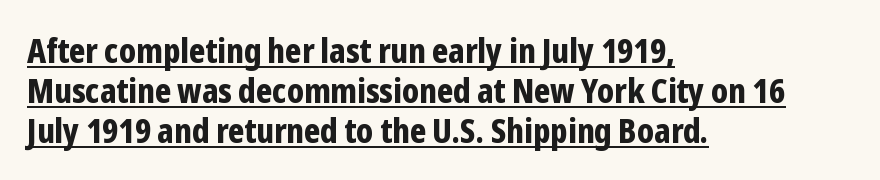
Q: Is the text bold? A: Yes.
Q: Is the text italic (slanted)? A: No, it is upright.
Q: Is the typeface a serif or a sans-serif typeface? A: Sans-serif.
Q: Is the text underlined? A: Yes.
Q: How is the paragraph aligned? A: Left-aligned.
Q: Is the spacing between letters normal or unusually wide? A: Normal.
Q: Width (condensed, normal, or wide)? A: Condensed.
Q: Stroke contrast? A: Low.
Q: x-height? A: Medium.
Q: Monospaced? A: No.
